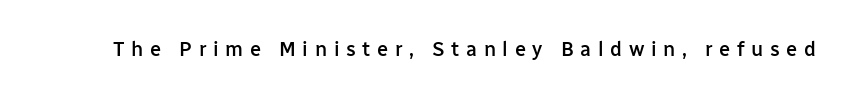
The image shows 20 px text type, upright; set unusually wide letter spacing (+0.33 em), not underlined.
